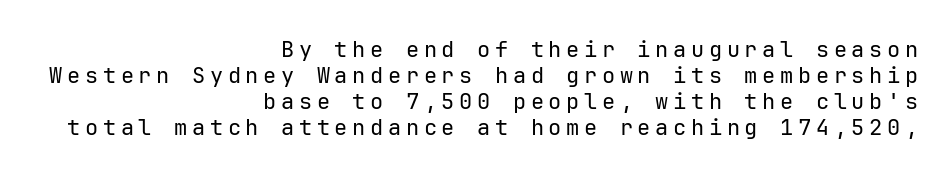
Q: Is the text bold? A: No.
Q: Is the text italic (slanted)? A: No, it is upright.
Q: Is the text underlined? A: No.
Q: How is the paragraph aligned? A: Right-aligned.
Q: Is the spacing between letters normal or unusually wide? A: Unusually wide.
